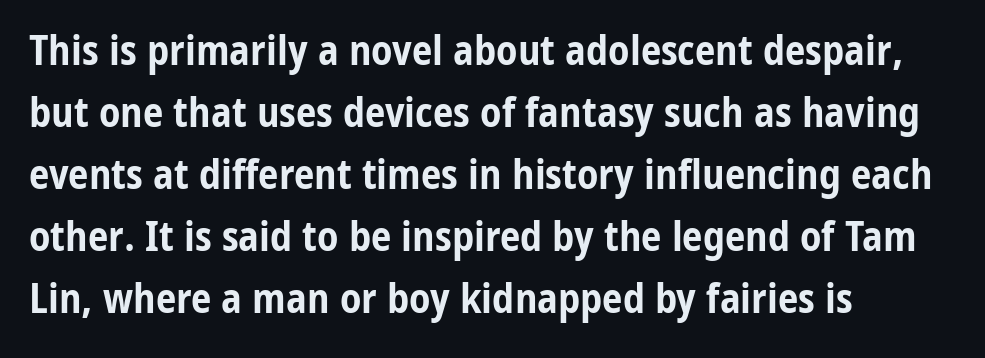
The image shows 41 px bold, condensed sans-serif type, upright; set left-aligned, normal line spacing (1.51x), normal letter spacing, not underlined; low stroke contrast and a medium x-height.
